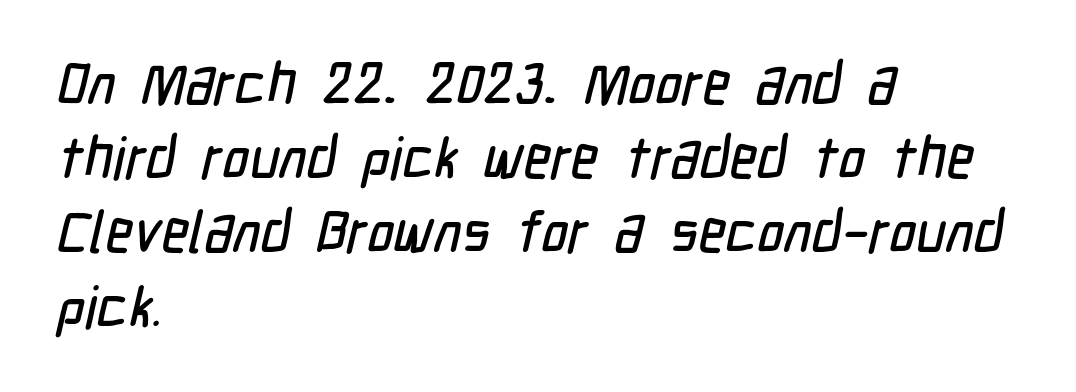
Note the varied advance widths — an 'i' is clearly narrower than an 'm'. Quick note: underline off. The vertical gap from one line to the next is medium. Is this a sans? Yes — the strokes have no serifs. No extra tracking has been applied to these lines. Leftover space on each line is placed entirely after the last word.
